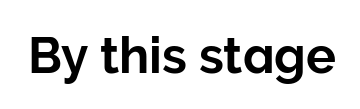
The rendering shows plain stroke endings on the letterforms — a sans-serif design. Clear beneath every line of the passage. Every character sits straight up, as roman type does. Here the designer chose a conventional face with non-uniform glyph widths. This rendering leaves character spacing at its baseline value.
